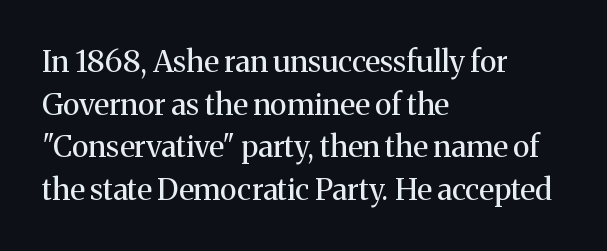
The typography opts for an upright posture over an oblique one. Spacing verdict: proportional, widths tailored to each character. The type is set solid horizontally, with unmodified tracking. A quiet, ordinary-to-light weight characterises the typeface. Layout note: lines flush left. Notice how descenders clear the ascenders below comfortably — that's standard leading.
